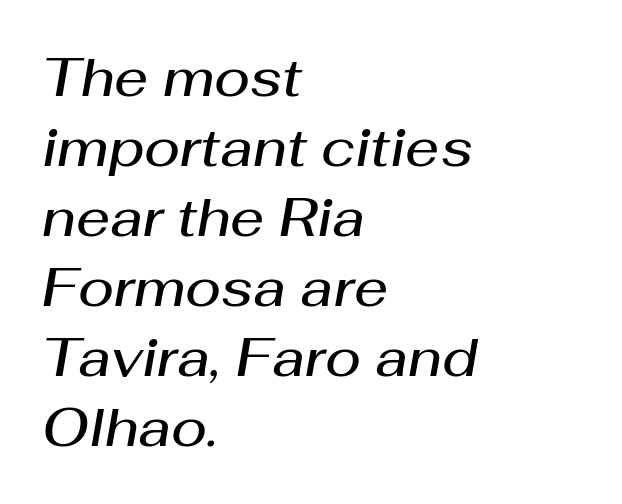
{"italic": "yes", "lean": "right", "slant_degrees": 10, "bold": "semi", "weight": "semibold", "width": "normal", "stroke_contrast": "medium", "x_height": "medium", "monospaced": "no", "underline": "no", "align": "left", "line_spacing": "normal", "line_spacing_ratio": 1.32, "letter_spacing": "normal", "letter_spacing_em": 0.0, "glyph_px": 53}
